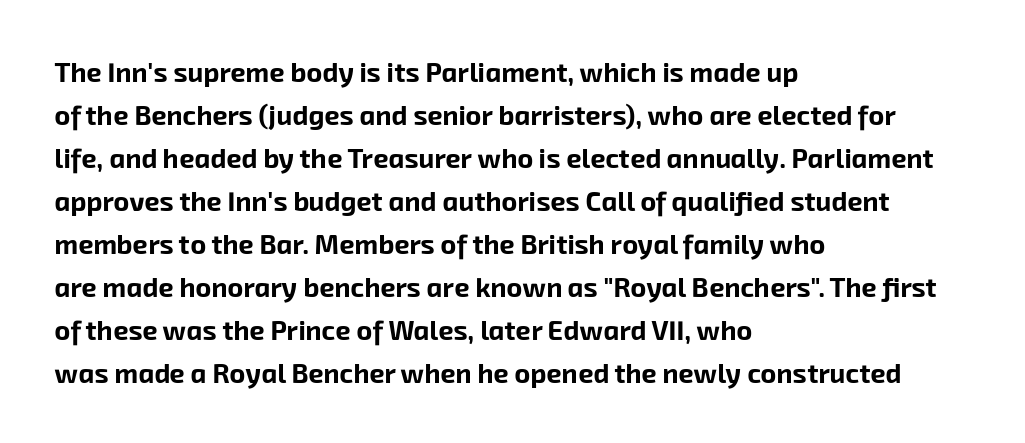
The image shows 27 px bold type; set left-aligned, normal line spacing (1.59x), normal letter spacing, not underlined.
